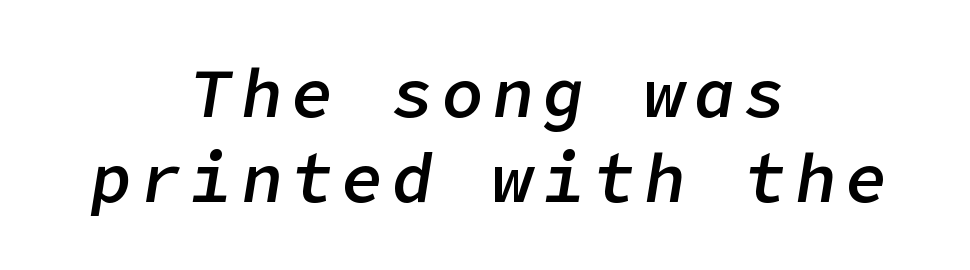
Q: Is the text bold? A: Semi-bold.
Q: Is the text italic (slanted)? A: Yes, it leans right by about 9 degrees.
Q: Is the text underlined? A: No.
Q: How is the paragraph aligned? A: Centered.
Q: Width (condensed, normal, or wide)? A: Normal.
Q: Stroke contrast? A: Low.
Q: x-height? A: Medium.
